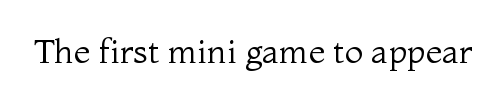
The image shows 34 px regular-weight serif type, upright; set normal letter spacing, not underlined; medium stroke contrast and a medium x-height.
